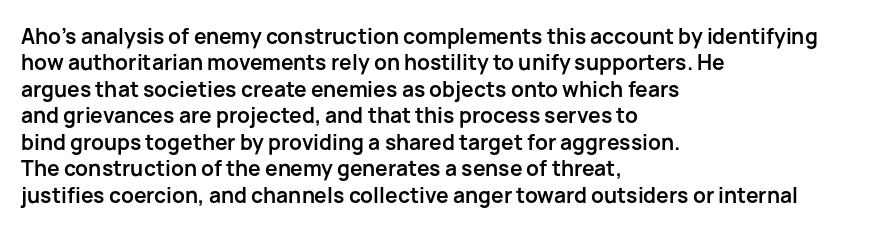
{"italic": "no", "bold": "yes", "underline": "no", "align": "left", "line_spacing": "normal", "line_spacing_ratio": 1.26, "letter_spacing": "normal", "letter_spacing_em": 0.0, "glyph_px": 21}
